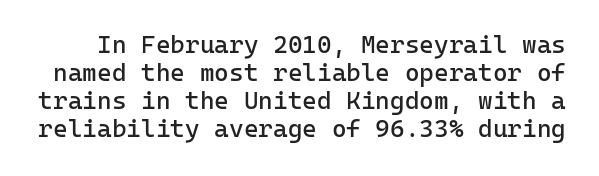
Q: Is the text bold? A: No.
Q: Is the text italic (slanted)? A: No, it is upright.
Q: Is the text underlined? A: No.
Q: Is the spacing between letters normal or unusually wide? A: Normal.
Q: Is the spacing between lines tight, normal or loose? A: Tight.
